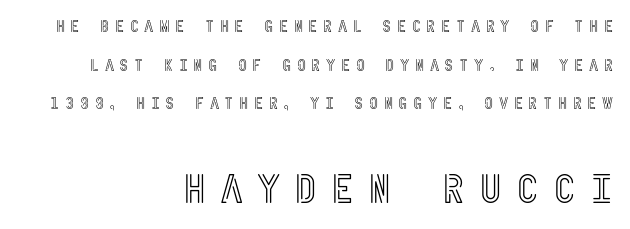
The image shows 40 px condensed type, upright; set right-aligned, loose line spacing (2.41x), unusually wide letter spacing (+0.34 em), not underlined; the second (bottom) block is 2.5x larger; a large x-height.
